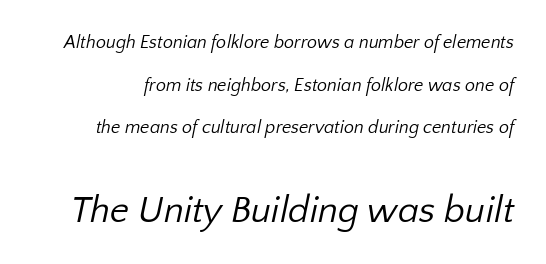
{"serif": "no", "bold": "no", "weight": "regular", "width": "normal", "stroke_contrast": "low", "x_height": "medium", "monospaced": "no", "underline": "no", "line_spacing": "loose", "line_spacing_ratio": 2.37, "letter_spacing": "normal", "letter_spacing_em": 0.0, "larger_block": "second", "size_ratio": 2.06, "glyph_px": 37}
